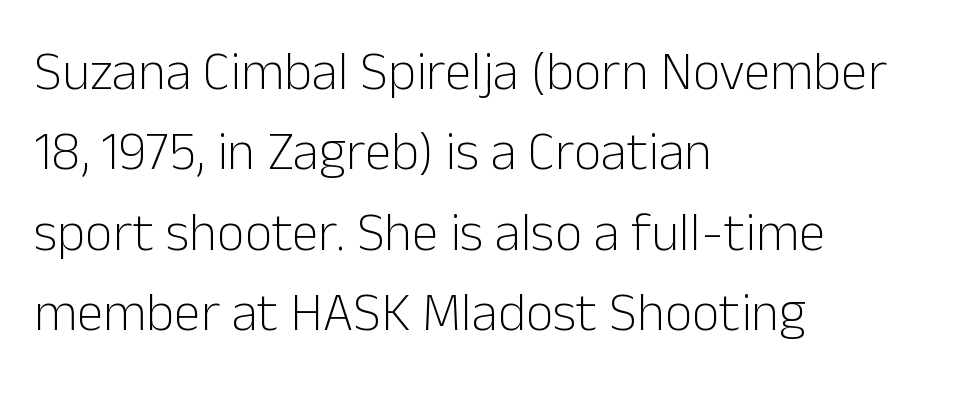
Unlike a traditional serif, this face leaves its strokes unadorned. One-word summary of the alignment: left. The passage shown stacks its lines at a standard gap. The cut favours lightness, reaching ordinary text weight at its darkest. Look at the tracking — it's just the regular setting, nothing added.
